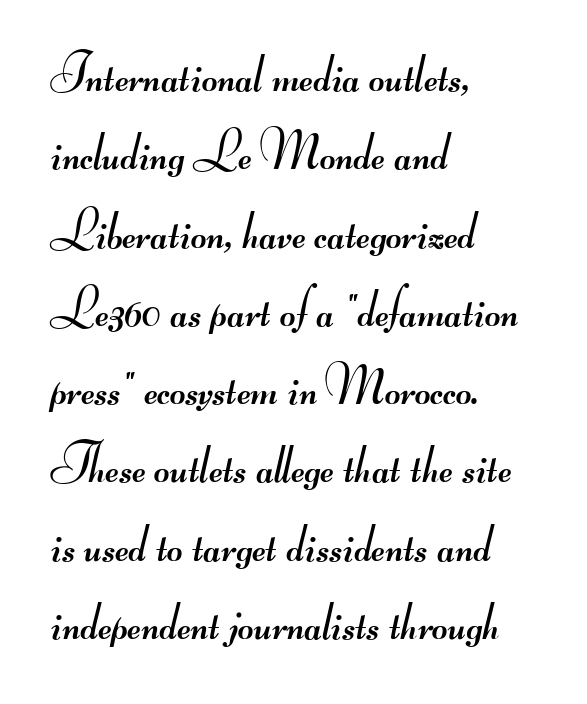
Q: Is the text bold? A: No.
Q: Is the typeface a serif or a sans-serif typeface? A: Sans-serif.
Q: Is the text underlined? A: No.
Q: How is the paragraph aligned? A: Left-aligned.
Q: Is the spacing between letters normal or unusually wide? A: Normal.
Q: Is the spacing between lines tight, normal or loose? A: Normal.
Q: Width (condensed, normal, or wide)? A: Wide.
Q: Stroke contrast? A: Medium.
Q: Monospaced? A: No.
